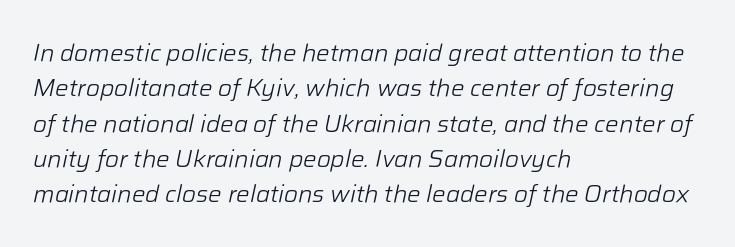
The image shows 24 px text type, italic (leaning right); set left-aligned, normal line spacing (1.47x), normal letter spacing, not underlined.
